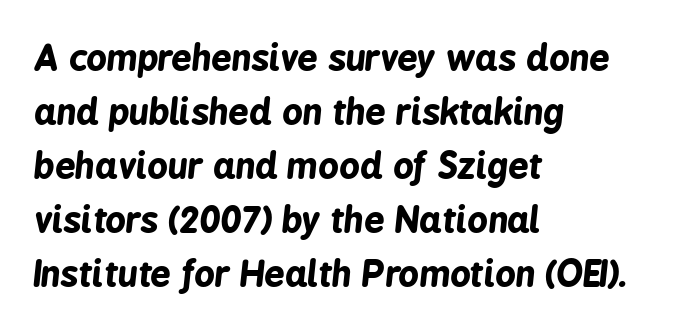
The image shows 36 px bold, condensed type, italic (leaning right); set left-aligned, normal line spacing (1.5x), normal letter spacing, not underlined; low stroke contrast and a medium x-height.
